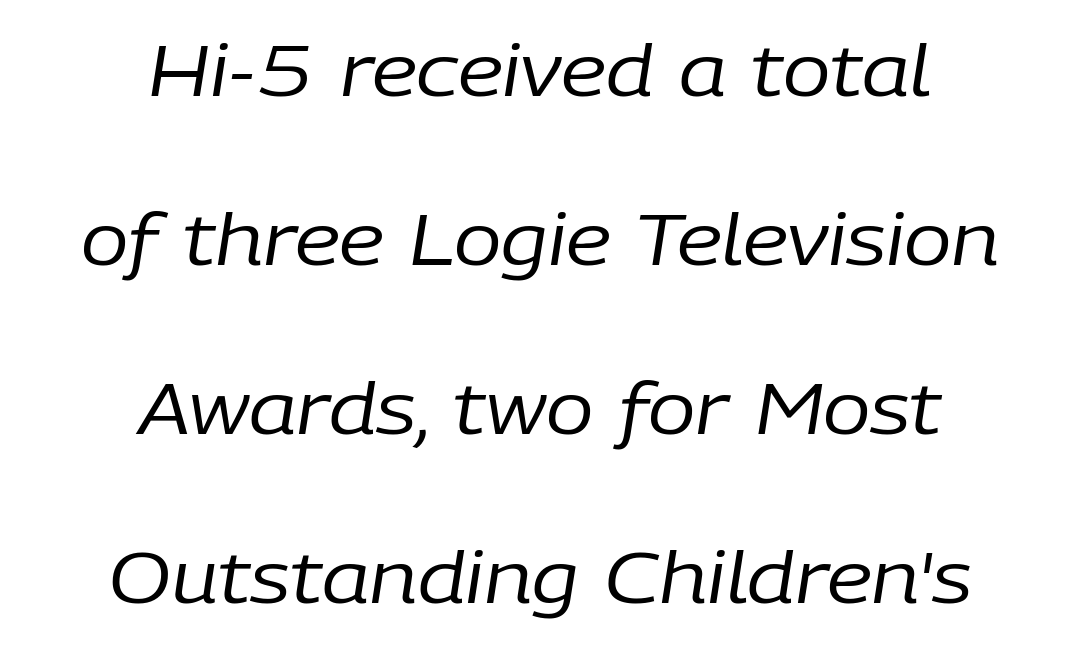
{"italic": "yes", "lean": "right", "slant_degrees": 9, "bold": "no", "weight": "regular", "width": "normal", "stroke_contrast": "low", "x_height": "medium", "monospaced": "no", "underline": "no", "align": "center", "line_spacing": "loose", "line_spacing_ratio": 2.38, "letter_spacing": "normal", "letter_spacing_em": 0.0, "glyph_px": 71}
